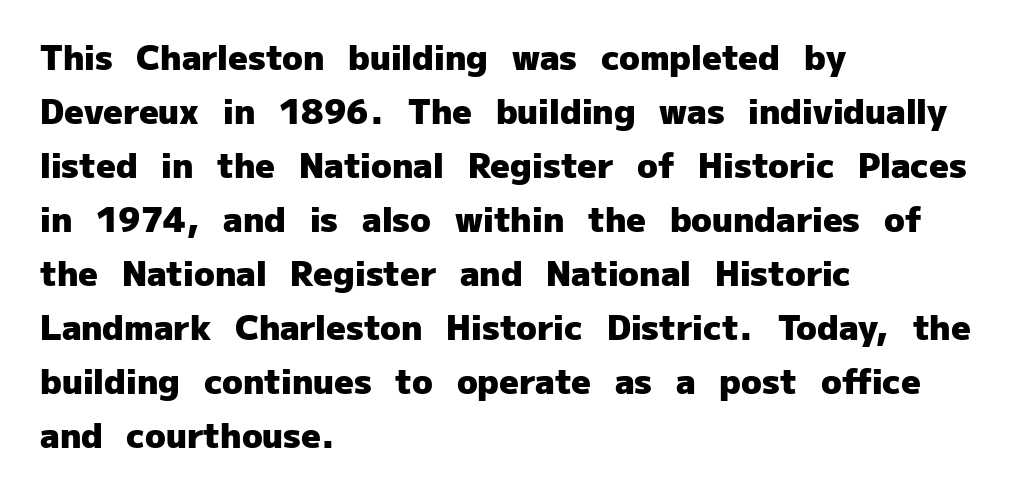
Q: Is the text bold? A: Yes.
Q: Is the text italic (slanted)? A: No, it is upright.
Q: Is the typeface a serif or a sans-serif typeface? A: Sans-serif.
Q: Is the text underlined? A: No.
Q: How is the paragraph aligned? A: Left-aligned.
Q: Is the spacing between letters normal or unusually wide? A: Normal.
Q: Is the spacing between lines tight, normal or loose? A: Normal.
Q: Width (condensed, normal, or wide)? A: Normal.
Q: Stroke contrast? A: Low.
Q: x-height? A: Medium.
Q: Monospaced? A: No.
